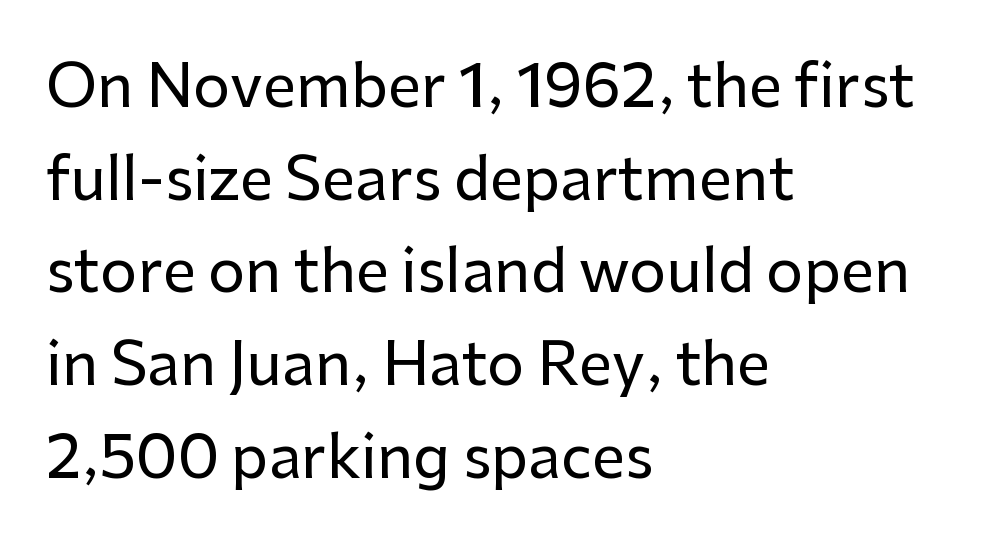
The image shows 59 px sans-serif type, upright; set left-aligned, normal line spacing (1.57x), normal letter spacing, not underlined; low stroke contrast and a medium x-height.
